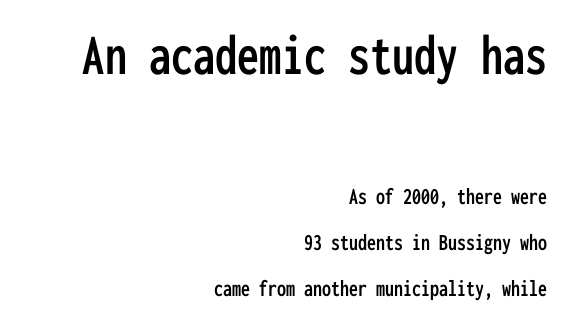
Q: Is the text italic (slanted)? A: No, it is upright.
Q: Is the typeface a serif or a sans-serif typeface? A: Sans-serif.
Q: Is the text underlined? A: No.
Q: How is the paragraph aligned? A: Right-aligned.
Q: Is the spacing between letters normal or unusually wide? A: Normal.
Q: Is the spacing between lines tight, normal or loose? A: Loose.
Q: Which block of text is set in a larger size, the first (top) or the second (bottom)? A: The first (top) one.
Q: Width (condensed, normal, or wide)? A: Condensed.
Q: Stroke contrast? A: Low.
Q: x-height? A: Medium.
Q: Monospaced? A: Yes.
